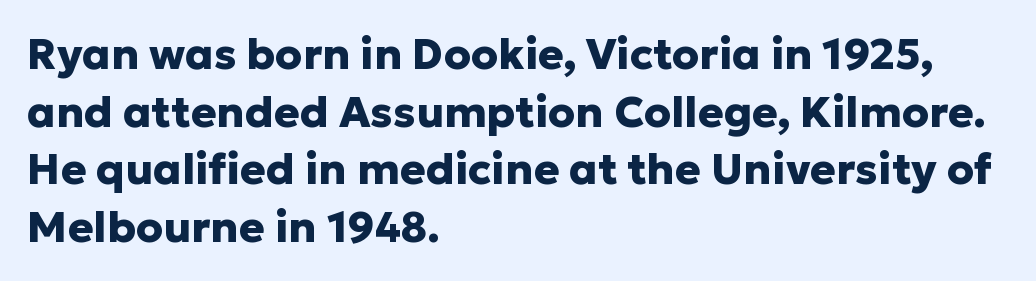
Look at the stroke-to-counter ratio: heavy, a bold. The lines sit at an ordinary, default distance from one another. Rendered with straight, roman letterforms. Standard letterfit; no display-style spreading of the glyphs. Descenders are the only things crossing below the line. The passage is arranged the way most books set body copy — flush left.
